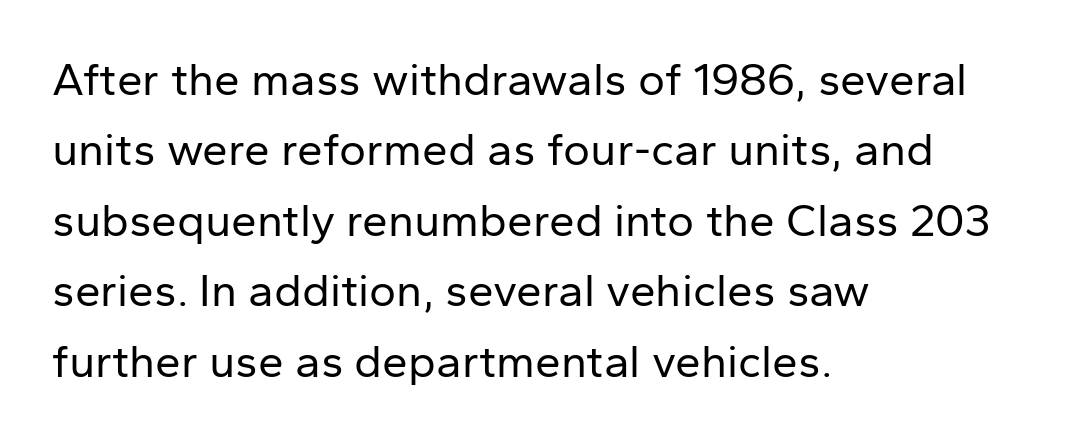
The image shows 46 px regular-weight sans-serif type, upright; set left-aligned, normal line spacing (1.53x), normal letter spacing, not underlined; low stroke contrast and a medium x-height.
